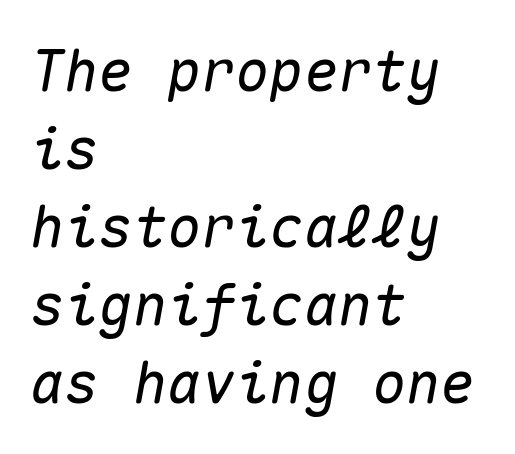
Slanted lettering throughout. This block has exactly the height ordinary leading produces. Caption: multi-line text, flush left, ragged right. How are the letters spaced? Ordinarily, with no added tracking.
